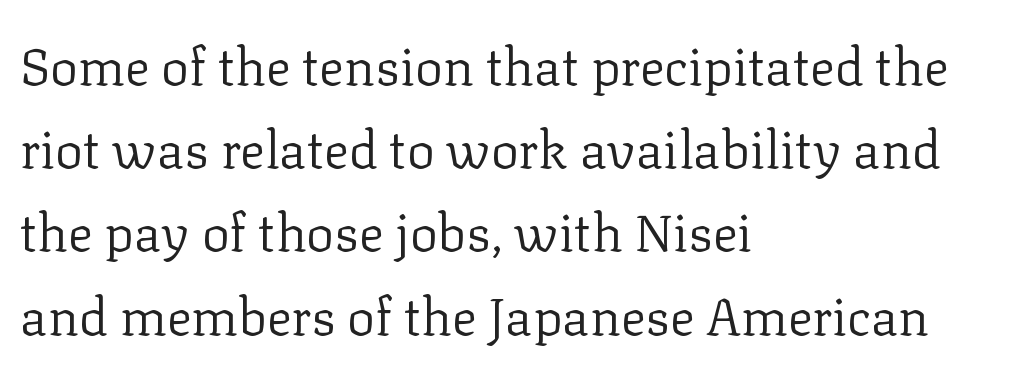
{"serif": "yes", "italic": "no", "bold": "no", "weight": "regular", "width": "normal", "stroke_contrast": "low", "x_height": "medium", "monospaced": "no", "underline": "no", "align": "left", "line_spacing": "normal", "line_spacing_ratio": 1.6, "letter_spacing": "normal", "letter_spacing_em": 0.0, "glyph_px": 52}
